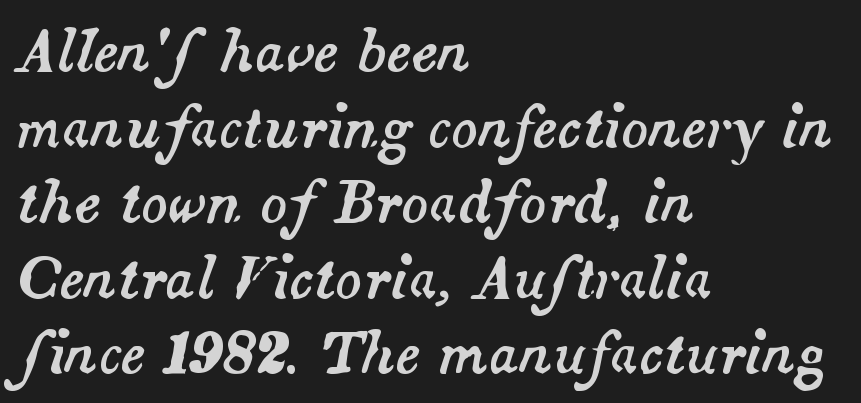
The image shows 56 px text type, italic (leaning right); set left-aligned, normal line spacing (1.35x), normal letter spacing, not underlined; medium stroke contrast and a small x-height.
